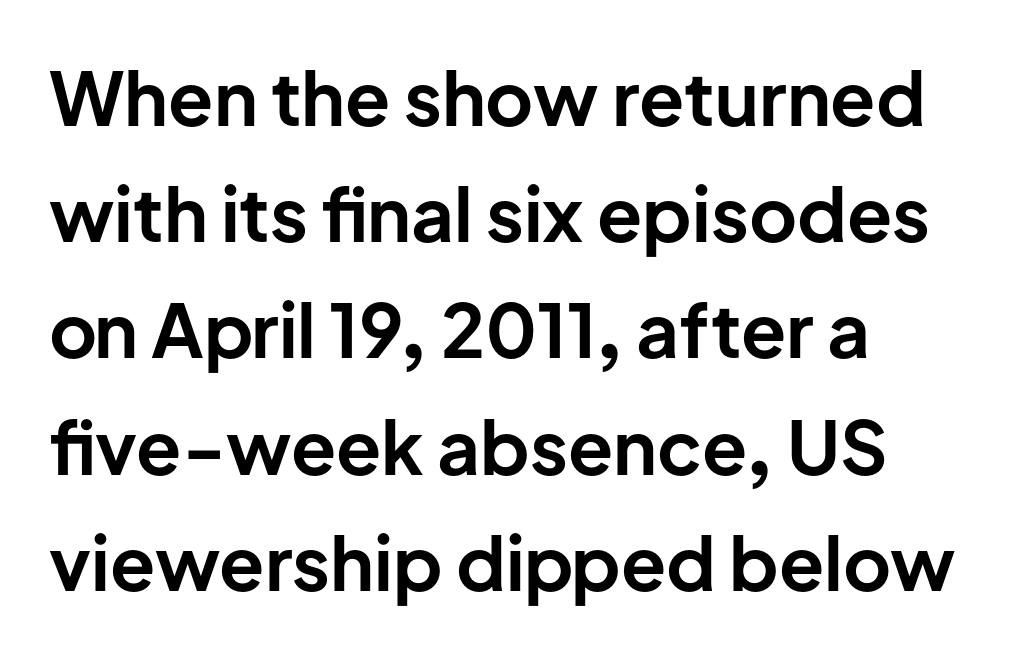
Q: Is the text bold? A: Yes.
Q: Is the text italic (slanted)? A: No, it is upright.
Q: Is the typeface a serif or a sans-serif typeface? A: Sans-serif.
Q: Is the text underlined? A: No.
Q: How is the paragraph aligned? A: Left-aligned.
Q: Is the spacing between letters normal or unusually wide? A: Normal.
Q: Is the spacing between lines tight, normal or loose? A: Normal.
Q: Width (condensed, normal, or wide)? A: Normal.
Q: Stroke contrast? A: Low.
Q: x-height? A: Medium.
Q: Monospaced? A: No.
